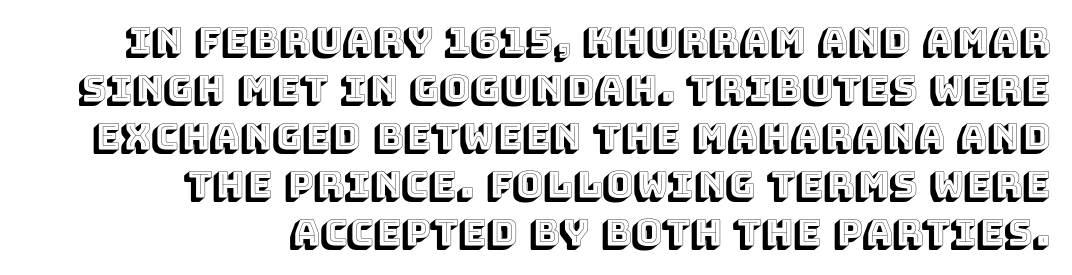
The image shows 37 px text type, upright; set right-aligned, normal line spacing (1.3x), normal letter spacing, not underlined; a large x-height.
